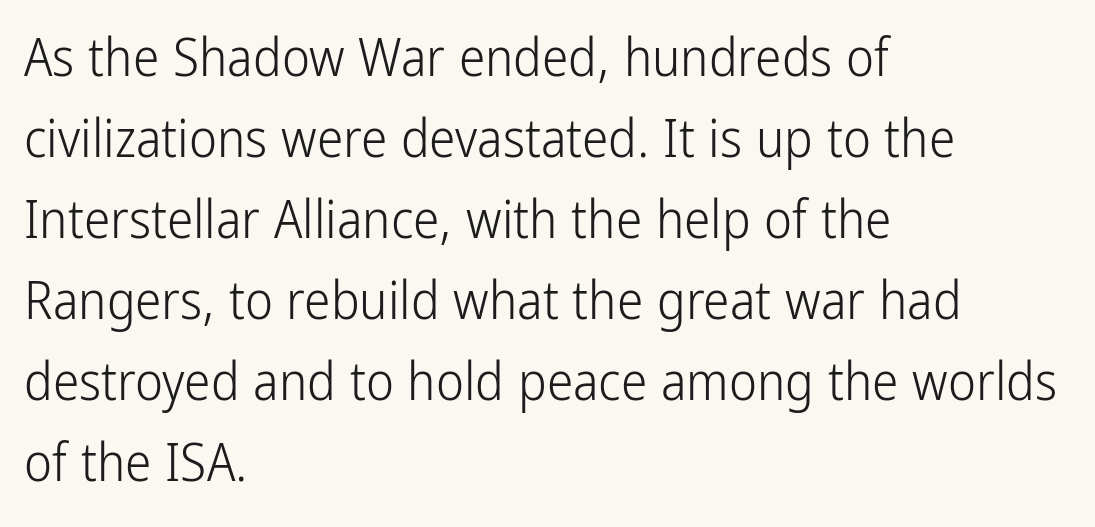
Q: Is the text bold? A: No.
Q: Is the text italic (slanted)? A: No, it is upright.
Q: Is the typeface a serif or a sans-serif typeface? A: Sans-serif.
Q: Is the text underlined? A: No.
Q: How is the paragraph aligned? A: Left-aligned.
Q: Is the spacing between letters normal or unusually wide? A: Normal.
Q: Is the spacing between lines tight, normal or loose? A: Normal.
Q: Width (condensed, normal, or wide)? A: Condensed.
Q: Stroke contrast? A: Low.
Q: x-height? A: Medium.
Q: Monospaced? A: No.
